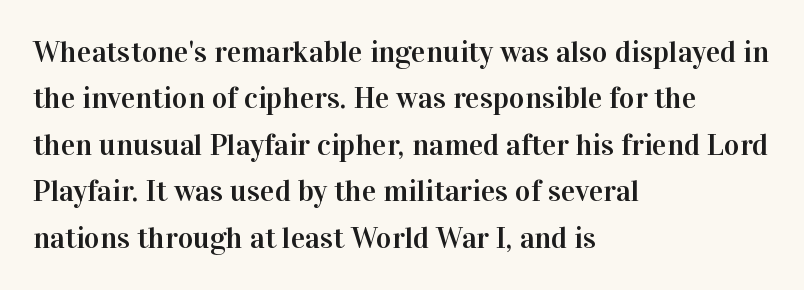
Q: Is the text italic (slanted)? A: No, it is upright.
Q: Is the typeface a serif or a sans-serif typeface? A: Serif.
Q: Is the text underlined? A: No.
Q: How is the paragraph aligned? A: Left-aligned.
Q: Is the spacing between letters normal or unusually wide? A: Normal.
Q: Is the spacing between lines tight, normal or loose? A: Normal.
Q: Width (condensed, normal, or wide)? A: Normal.
Q: Stroke contrast? A: High.
Q: x-height? A: Medium.
Q: Monospaced? A: No.
